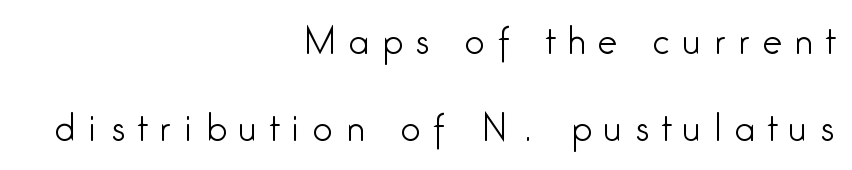
No word sits above an underline. Horizontal alignment here is rightward, an uncommon choice for prose. The designer went with a sans here, leaving each stem footless. Every stem runs plumb, perpendicular to the baseline. Is there much room between lines? Yes — plenty of vertical air separates them. This rendering widens character spacing well past its baseline value.
